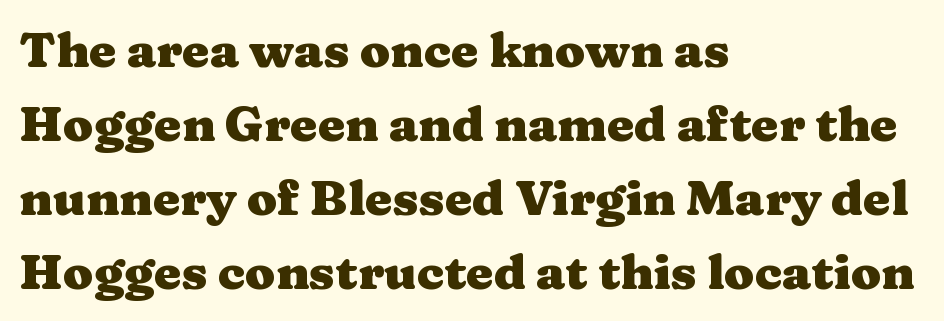
The image shows 49 px heavy, wide serif type, upright; set left-aligned, normal line spacing (1.51x), normal letter spacing, not underlined; medium stroke contrast and a medium x-height.
